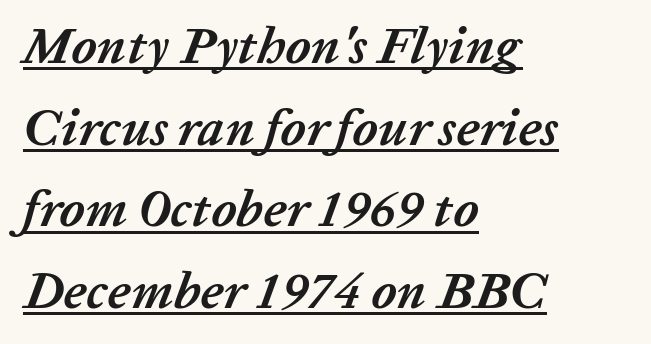
The image shows 52 px semibold type, italic (leaning right); set left-aligned, normal line spacing (1.57x), normal letter spacing, underlined; low stroke contrast and a medium x-height.
